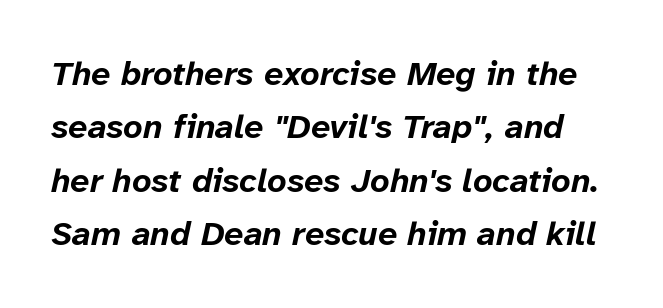
The image shows 34 px bold type, italic (leaning right); set normal line spacing (1.57x), normal letter spacing, not underlined; low stroke contrast and a medium x-height.
